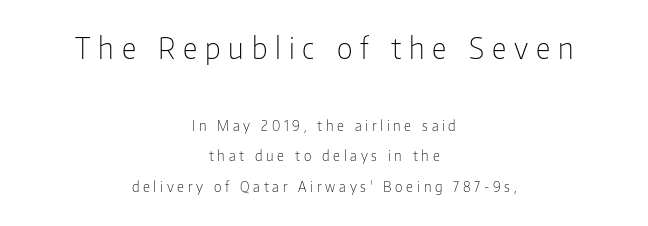
{"serif": "no", "italic": "no", "bold": "no", "weight": "light", "width": "condensed", "stroke_contrast": "low", "x_height": "medium", "monospaced": "no", "underline": "no", "align": "center", "line_spacing": "loose", "line_spacing_ratio": 2.19, "letter_spacing": "wide", "letter_spacing_em": 0.27, "larger_block": "first", "size_ratio": 2.07, "glyph_px": 29}
